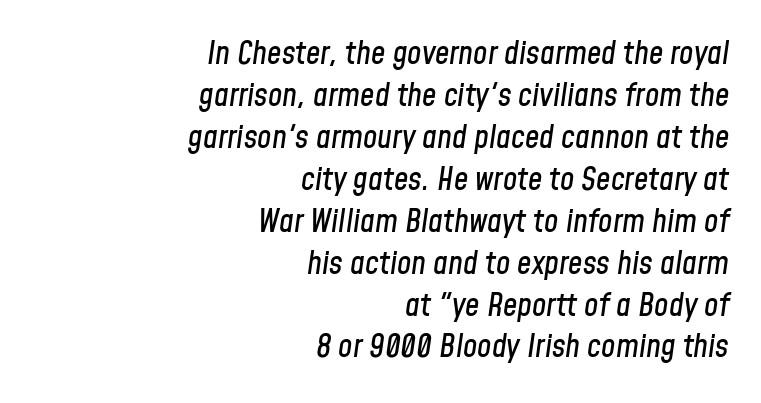
A student would call this right alignment; a typographer would say flush right, rag left. Is this a fixed-width face? No — the glyphs have proportional, varying widths. You can tell it's italic because the verticals aren't actually vertical. Descenders are the only things crossing below the line. Students, note that the glyphs here touch the page at normal intervals. Line spacing here is normal.
